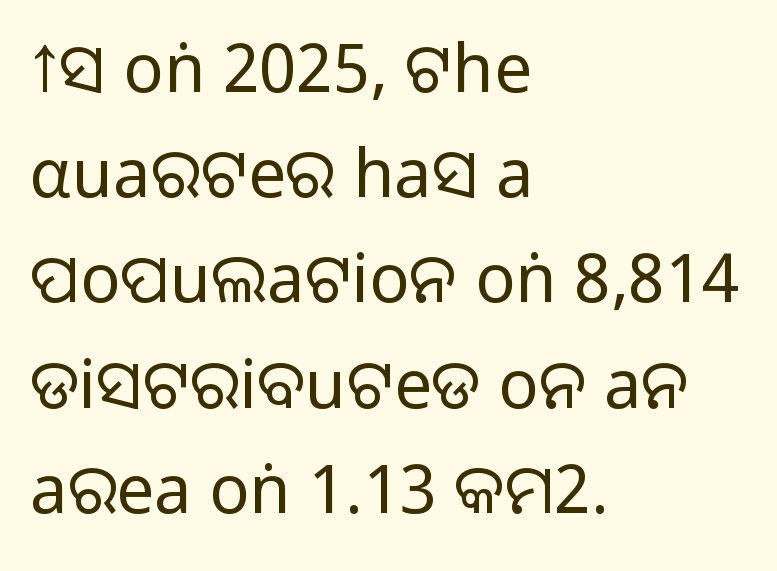
This block has exactly the height ordinary leading produces. The rendering anchors every line to the left-hand side. Honestly, the letter spacing is just normal — you wouldn't notice it. Lines of text with bare space underneath. Ascenders rise straight up at ninety degrees.
